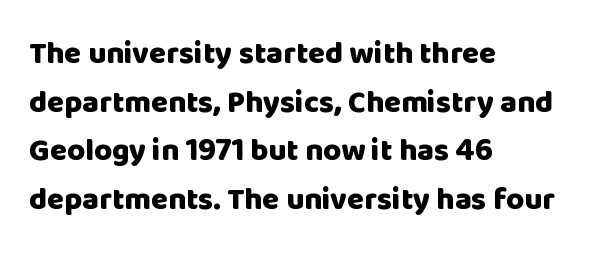
{"serif": "no", "italic": "no", "bold": "yes", "weight": "heavy", "width": "normal", "stroke_contrast": "low", "x_height": "large", "monospaced": "no", "underline": "no", "align": "left", "line_spacing": "normal", "line_spacing_ratio": 1.57, "letter_spacing": "normal", "letter_spacing_em": 0.0, "glyph_px": 31}
